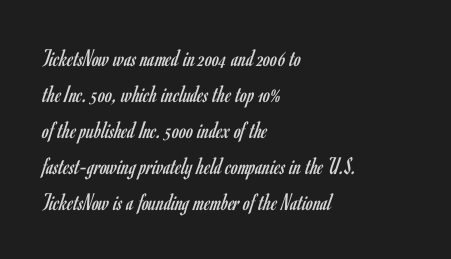
The image shows 25 px text type; set left-aligned, normal line spacing (1.44x), normal letter spacing, not underlined.
